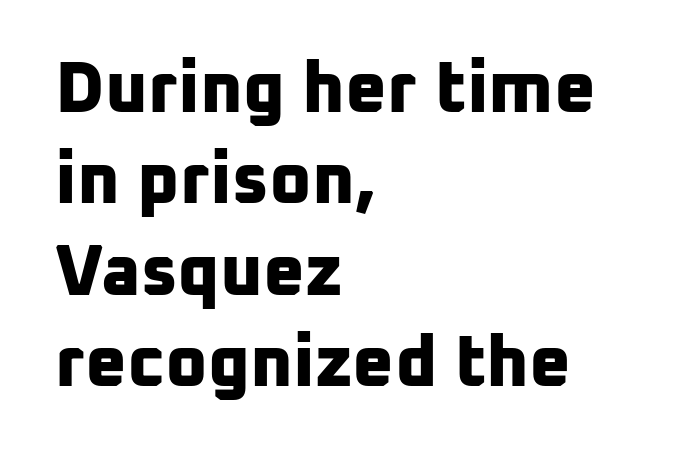
Summary of weight: heavy, a full bold. These lines sit exactly where default settings would place them. No extra tracking has been applied to these lines. Regarding serifs, this sample does without them. The ragged edge is on the right, which tells us the setting is flush left. The baseline area is clear.
